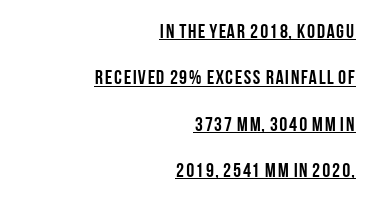
The sample has been set heavy, in full bold. This sample carries an underscore along the baseline area. What stands out about the letter spacing? Nothing — it is the standard amount. Does the copy run flush right? Yes — the right margin is perfectly even. Horizontal bands of white between lines are thick stripes.
